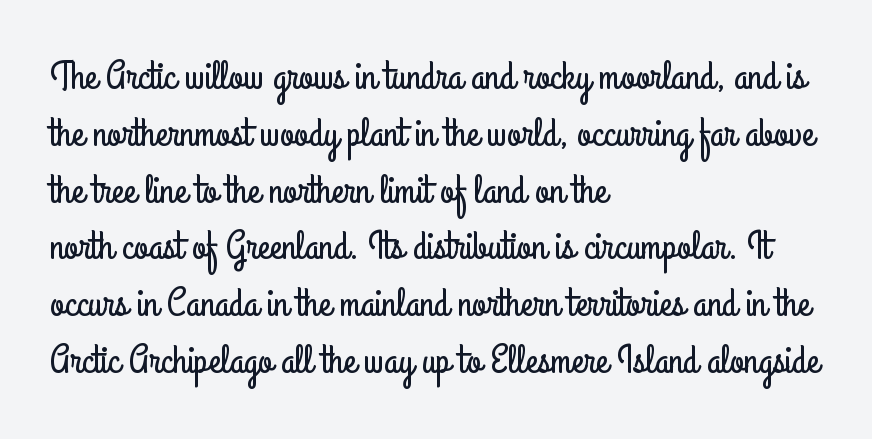
Character widths vary here, with narrow letters taking less room than wide ones. Underlining? Definitely not there. Which margin do the lines hug? The left one — the right edge is uneven. Leading matches the norm, producing a regular column.
